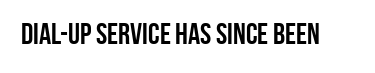
The image shows 30 px semibold, condensed sans-serif type, upright; set normal letter spacing, not underlined; low stroke contrast and a large x-height.
